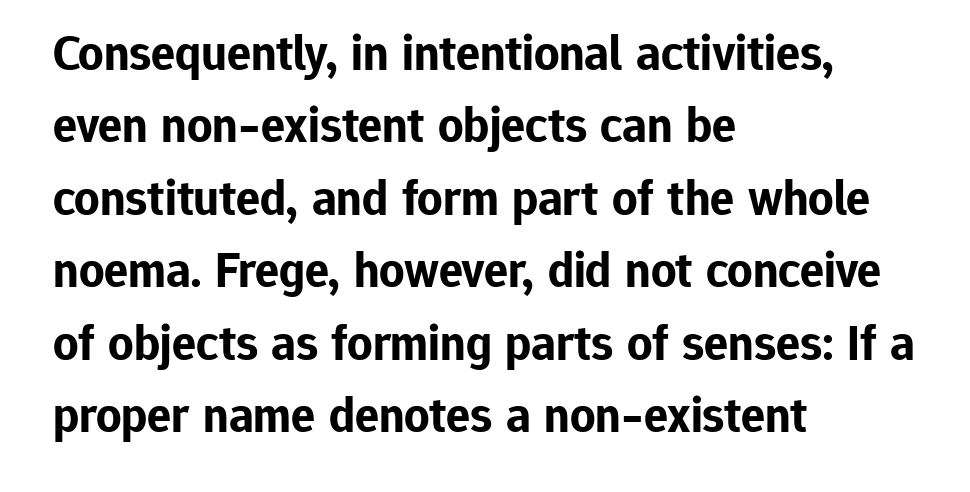
Q: Is the text bold? A: Yes.
Q: Is the text italic (slanted)? A: No, it is upright.
Q: Is the typeface a serif or a sans-serif typeface? A: Sans-serif.
Q: Is the text underlined? A: No.
Q: How is the paragraph aligned? A: Left-aligned.
Q: Is the spacing between letters normal or unusually wide? A: Normal.
Q: Is the spacing between lines tight, normal or loose? A: Normal.
Q: Width (condensed, normal, or wide)? A: Normal.
Q: Stroke contrast? A: Low.
Q: x-height? A: Medium.
Q: Monospaced? A: No.
